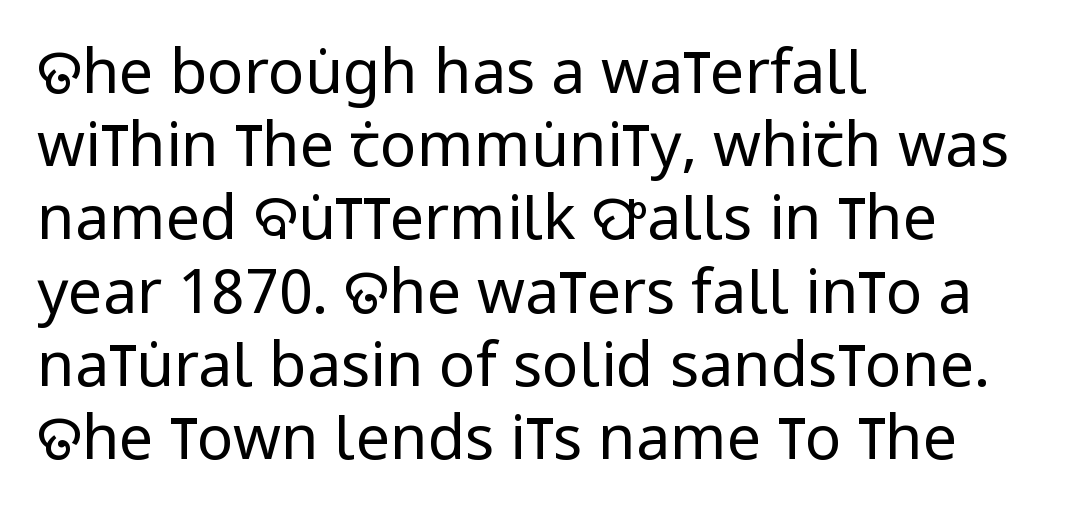
Note the varied advance widths — an 'i' is clearly narrower than an 'm'. Nothing unusual about the tracking: characters are spaced as the font intends. The string is rendered with underlining switched off. Posture: upright roman.
